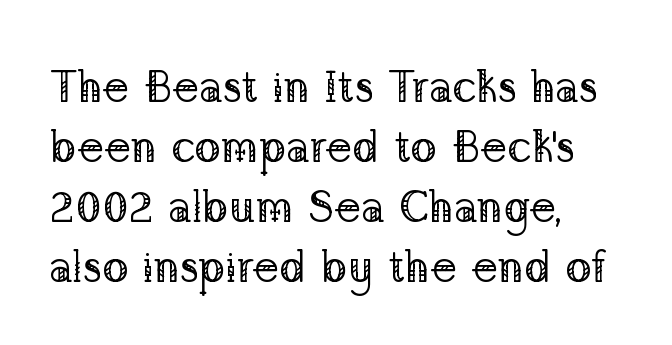
Each letter keeps its own natural width here, so spacing adapts to shape. The letters carry serifs — small finishing strokes at the ends of their stems. The strokes are not fattened; the text isn't bold. Words appear dense and cohesive because spacing is normal.
